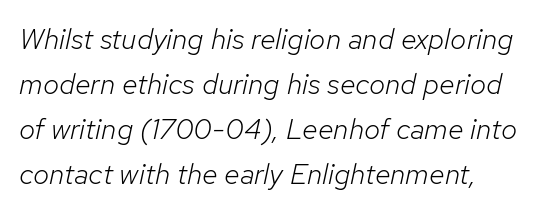
{"italic": "yes", "lean": "right", "slant_degrees": 12, "bold": "no", "weight": "light", "width": "normal", "stroke_contrast": "low", "x_height": "medium", "monospaced": "no", "underline": "no", "align": "left", "line_spacing": "normal", "line_spacing_ratio": 1.55, "letter_spacing": "normal", "letter_spacing_em": 0.0, "glyph_px": 29}
